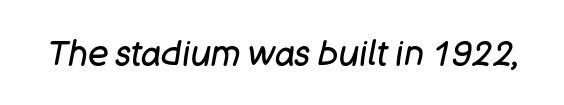
The image shows 34 px regular-weight type, italic (leaning right); set normal letter spacing, not underlined; low stroke contrast and a large x-height.
